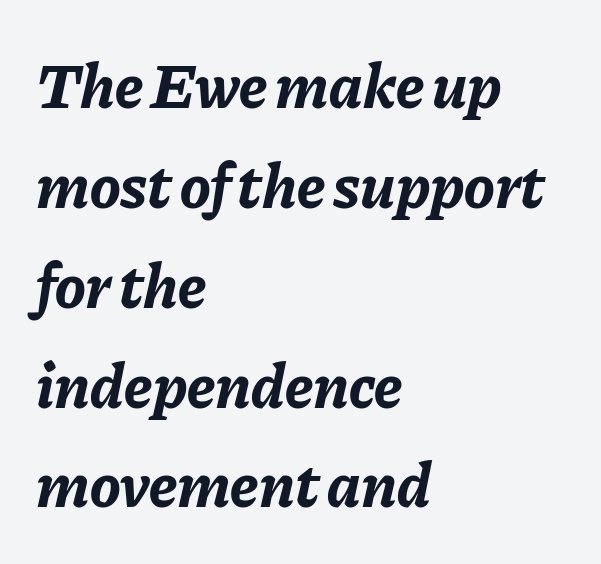
The words here are not underlined. Reading down the column, the eye jumps a familiar distance to each next line. Think of a printed novel: that variable character pitch is what you see here. Here the glyphs are tracked normally, forming tight word shapes.
